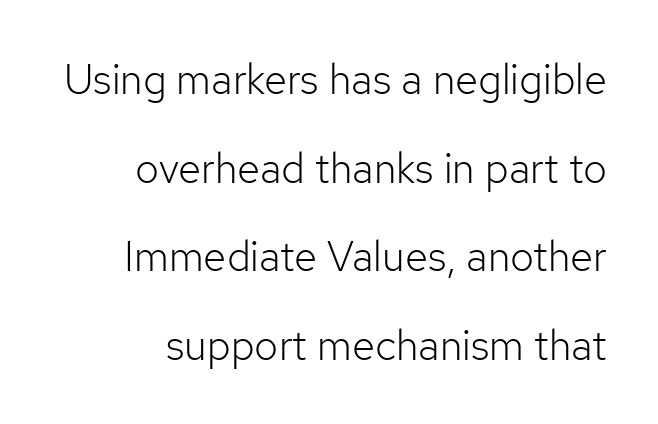
Stems and bowls with no extra thickness — not bold. The typography opts for an upright posture over an oblique one. A typesetter would call this proportional, since set widths differ per character. Type without underlining. No extra tracking has been applied to these lines.
